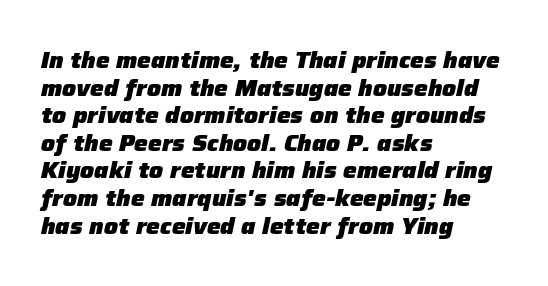
The image shows 23 px bold type, italic (leaning right); set left-aligned, line spacing 1.2x, normal letter spacing, not underlined.
